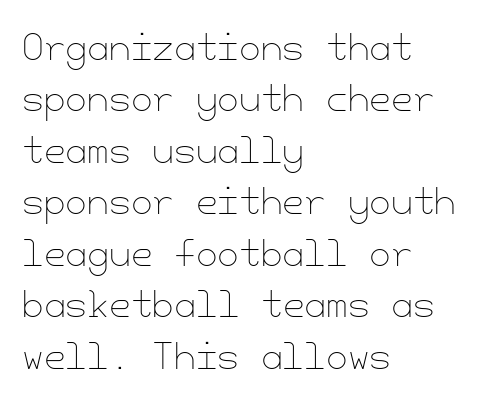
Evenly set lines give the paragraph a standard silhouette. Weight: regular or lighter. The axis of the letterforms is exactly vertical. Alignment: flush left.
